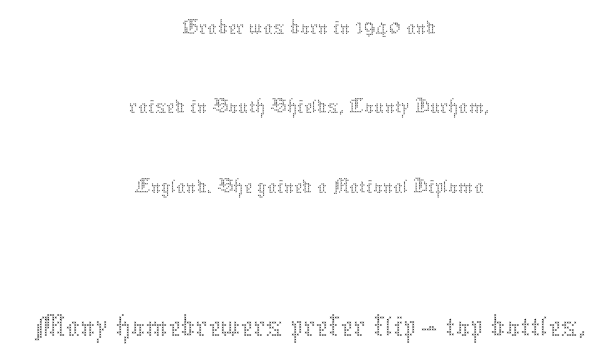
Q: Is the text bold? A: No.
Q: Is the text italic (slanted)? A: No, it is upright.
Q: Is the text underlined? A: No.
Q: How is the paragraph aligned? A: Centered.
Q: Is the spacing between letters normal or unusually wide? A: Normal.
Q: Is the spacing between lines tight, normal or loose? A: Normal.
Q: Which block of text is set in a larger size, the first (top) or the second (bottom)? A: The second (bottom) one.
Q: Width (condensed, normal, or wide)? A: Normal.
Q: Stroke contrast? A: Medium.
Q: x-height? A: Medium.
Q: Monospaced? A: No.
